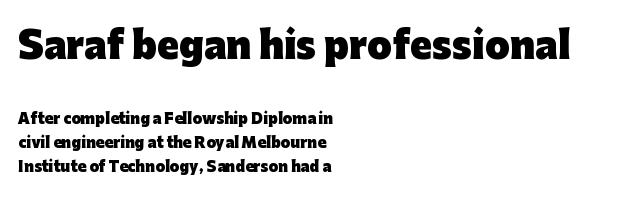
{"serif": "no", "italic": "no", "bold": "yes", "weight": "heavy", "width": "normal", "stroke_contrast": "low", "x_height": "medium", "monospaced": "no", "underline": "no", "align": "left", "line_spacing_ratio": 1.71, "letter_spacing": "normal", "letter_spacing_em": 0.0, "larger_block": "first", "size_ratio": 2.57, "glyph_px": 36}
